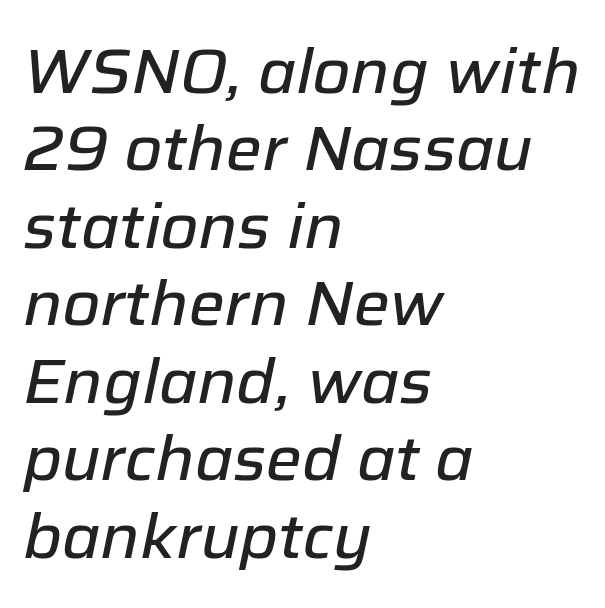
{"italic": "yes", "lean": "right", "slant_degrees": 12, "width": "normal", "stroke_contrast": "low", "x_height": "medium", "monospaced": "no", "underline": "no", "align": "left", "line_spacing": "normal", "line_spacing_ratio": 1.27, "letter_spacing": "normal", "letter_spacing_em": 0.0, "glyph_px": 61}
